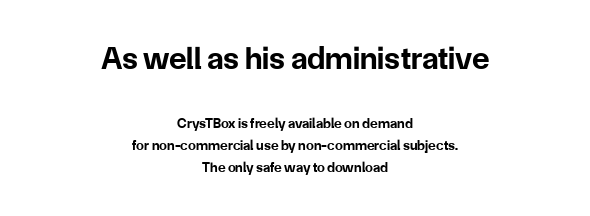
The image shows 32 px bold sans-serif type, upright; set centered, normal line spacing (1.58x), normal letter spacing, not underlined; the first (top) block is 2.29x larger; low stroke contrast and a medium x-height.
